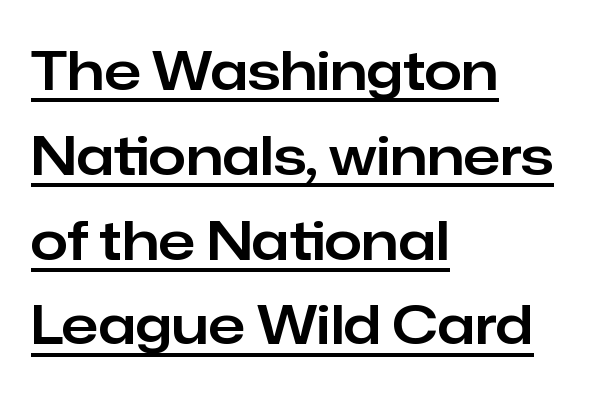
Q: Is the text italic (slanted)? A: No, it is upright.
Q: Is the typeface a serif or a sans-serif typeface? A: Sans-serif.
Q: Is the text underlined? A: Yes.
Q: How is the paragraph aligned? A: Left-aligned.
Q: Is the spacing between letters normal or unusually wide? A: Normal.
Q: Is the spacing between lines tight, normal or loose? A: Normal.
Q: Width (condensed, normal, or wide)? A: Normal.
Q: Stroke contrast? A: Low.
Q: x-height? A: Medium.
Q: Monospaced? A: No.
